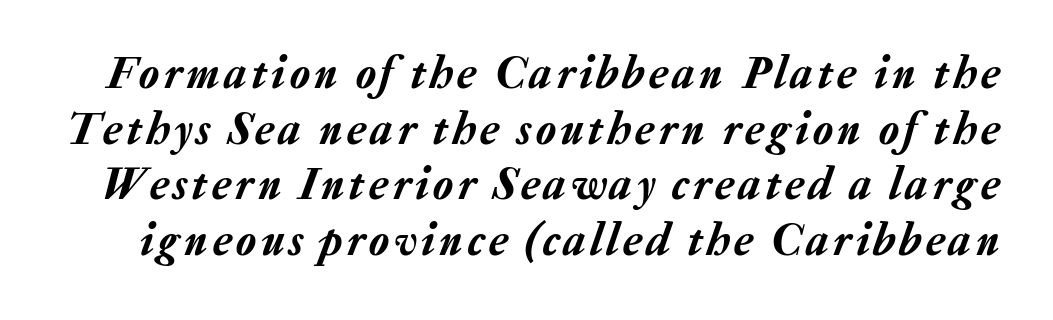
The image shows 46 px text type, italic (leaning right); set line spacing 1.21x, not underlined; low stroke contrast and a medium x-height.
